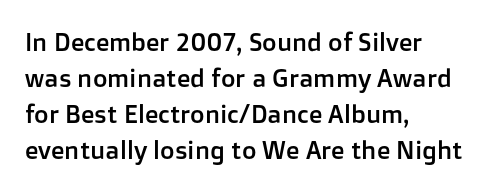
{"italic": "no", "underline": "no", "align": "left", "line_spacing": "normal", "line_spacing_ratio": 1.44, "letter_spacing": "normal", "letter_spacing_em": 0.0, "glyph_px": 25}
